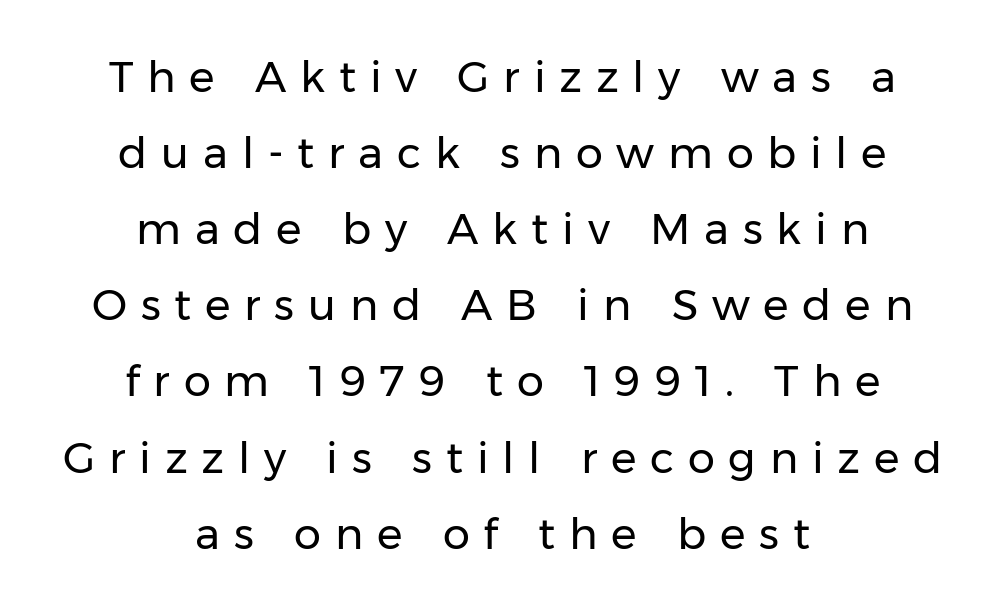
Q: Is the text bold? A: No.
Q: Is the text italic (slanted)? A: No, it is upright.
Q: Is the typeface a serif or a sans-serif typeface? A: Sans-serif.
Q: Is the text underlined? A: No.
Q: How is the paragraph aligned? A: Centered.
Q: Is the spacing between letters normal or unusually wide? A: Unusually wide.
Q: Width (condensed, normal, or wide)? A: Normal.
Q: Stroke contrast? A: Low.
Q: x-height? A: Medium.
Q: Monospaced? A: No.
